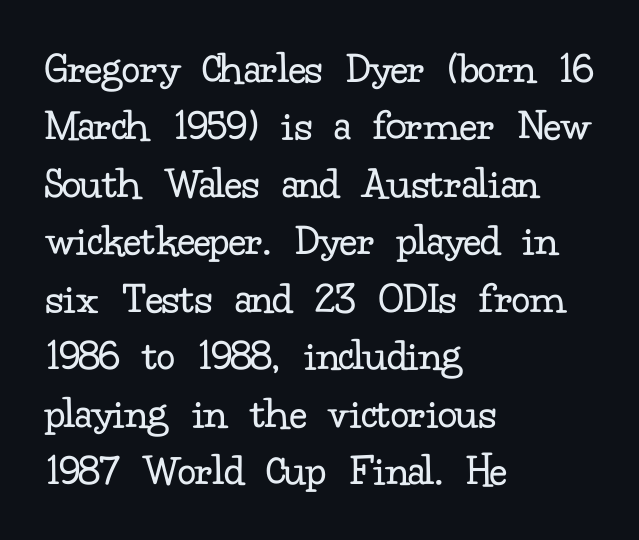
The image shows 46 px regular-weight serif type, upright; set left-aligned, normal line spacing (1.25x), normal letter spacing, not underlined; low stroke contrast and a small x-height.
